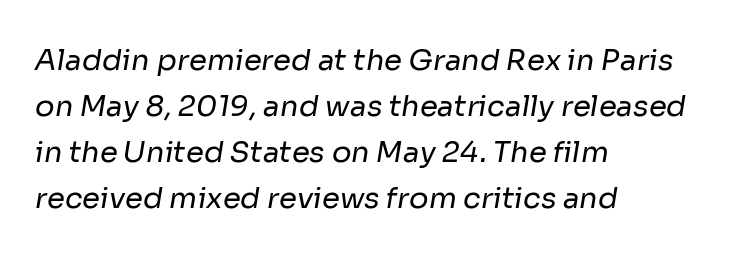
The image shows 29 px regular-weight sans-serif type; set left-aligned, normal line spacing (1.59x), normal letter spacing, not underlined; low stroke contrast and a medium x-height.
